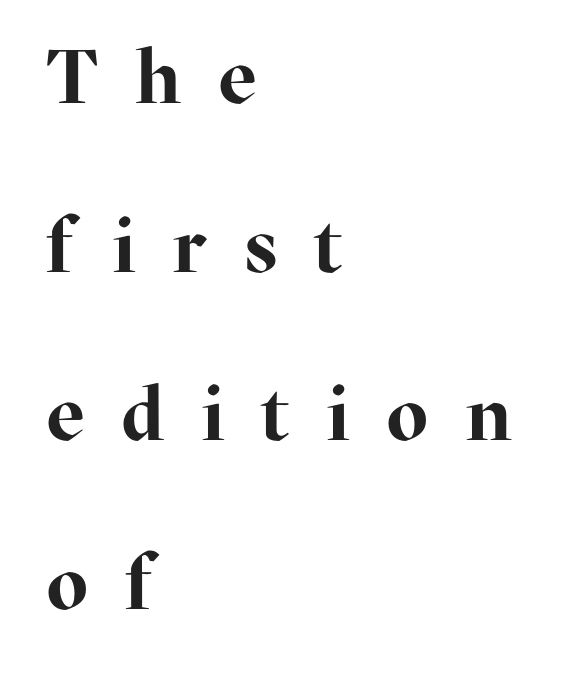
Q: Is the text bold? A: Yes.
Q: Is the text italic (slanted)? A: No, it is upright.
Q: Is the typeface a serif or a sans-serif typeface? A: Serif.
Q: Is the text underlined? A: No.
Q: How is the paragraph aligned? A: Left-aligned.
Q: Is the spacing between letters normal or unusually wide? A: Unusually wide.
Q: Is the spacing between lines tight, normal or loose? A: Loose.
Q: Width (condensed, normal, or wide)? A: Normal.
Q: Stroke contrast? A: High.
Q: x-height? A: Medium.
Q: Monospaced? A: No.
